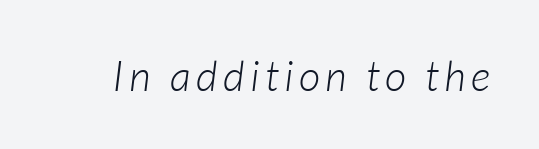
The image shows 42 px light type, italic (leaning right); set not underlined; low stroke contrast and a medium x-height.
